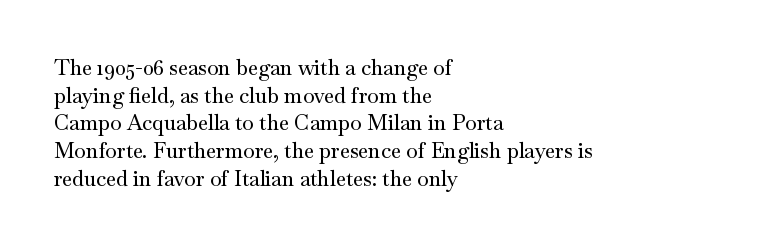
{"italic": "no", "underline": "no", "align": "left", "line_spacing": "normal", "line_spacing_ratio": 1.32, "letter_spacing": "normal", "letter_spacing_em": 0.0, "glyph_px": 21}
